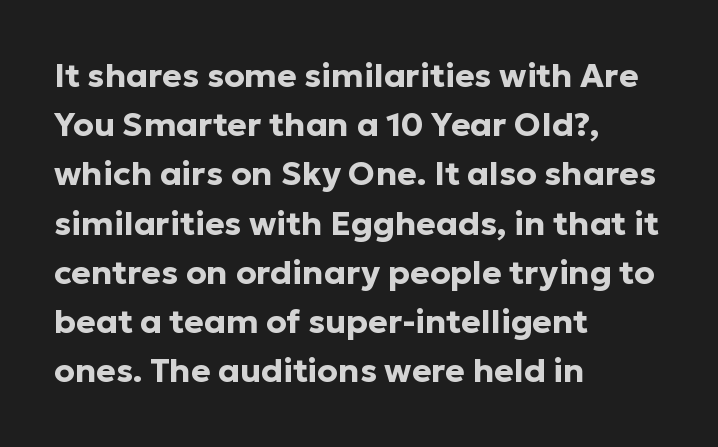
{"serif": "no", "italic": "no", "bold": "yes", "weight": "bold", "width": "normal", "stroke_contrast": "low", "x_height": "medium", "monospaced": "no", "underline": "no", "align": "left", "line_spacing": "normal", "line_spacing_ratio": 1.49, "letter_spacing": "normal", "letter_spacing_em": 0.0, "glyph_px": 33}
